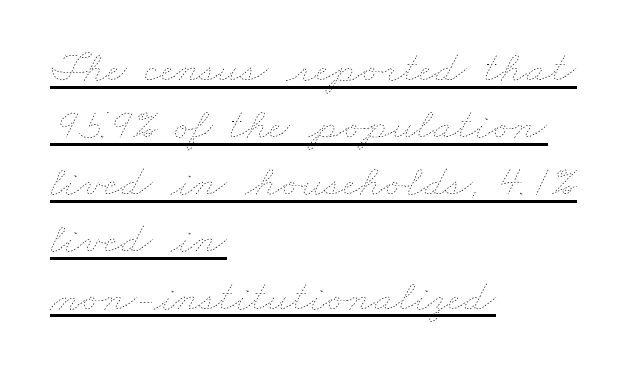
In CSS terms this would be text-align: left. No chunkiness to these letters — they're not bold. The passage shown stacks its lines at a standard gap. Is this a fixed-width face? No — the glyphs have proportional, varying widths. The horizontal fit of the characters is conventional and even. Notice how a bar underscores the lettering throughout.
